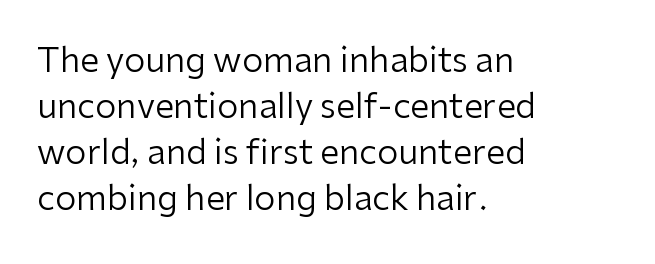
Underline: absent. A roman cut, with each character standing at attention. Compared with typical body copy, the letter spacing here is the same. Notice how descenders clear the ascenders below comfortably — that's standard leading. Each line starts at the same left margin while the right side varies.
